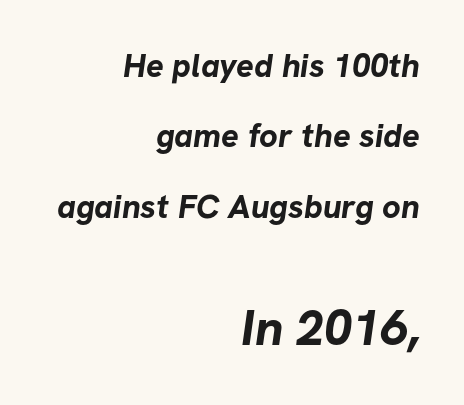
{"serif": "no", "bold": "yes", "weight": "bold", "width": "normal", "stroke_contrast": "low", "x_height": "medium", "monospaced": "no", "underline": "no", "align": "right", "line_spacing": "loose", "line_spacing_ratio": 2.13, "letter_spacing": "normal", "letter_spacing_em": 0.0, "larger_block": "second", "size_ratio": 1.52, "glyph_px": 50}
